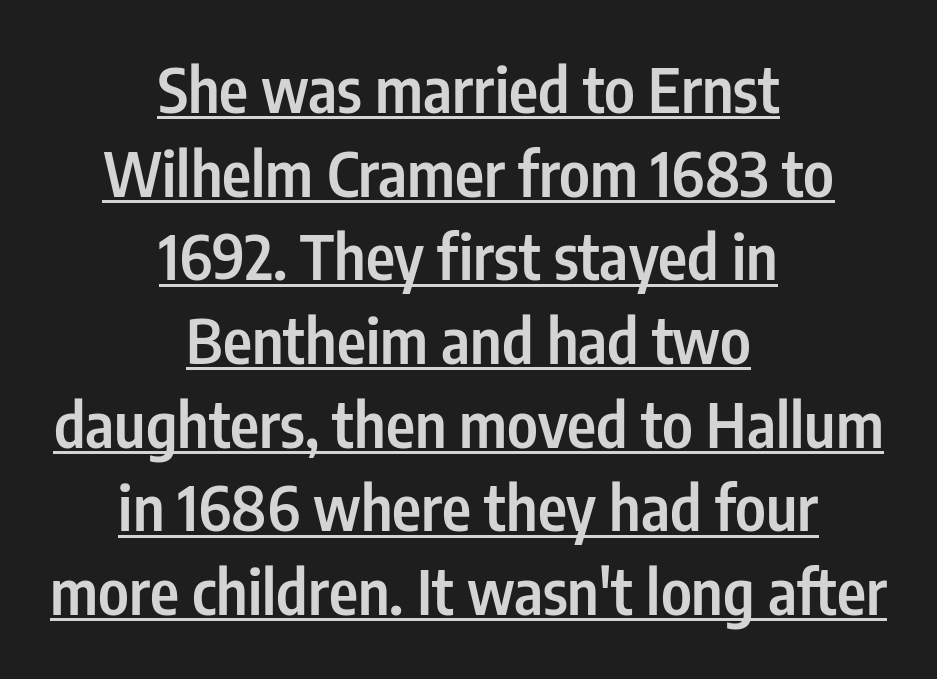
Q: Is the text bold? A: Semi-bold.
Q: Is the text italic (slanted)? A: No, it is upright.
Q: Is the typeface a serif or a sans-serif typeface? A: Sans-serif.
Q: Is the text underlined? A: Yes.
Q: How is the paragraph aligned? A: Centered.
Q: Is the spacing between letters normal or unusually wide? A: Normal.
Q: Is the spacing between lines tight, normal or loose? A: Normal.
Q: Width (condensed, normal, or wide)? A: Condensed.
Q: Stroke contrast? A: Low.
Q: x-height? A: Medium.
Q: Monospaced? A: No.
